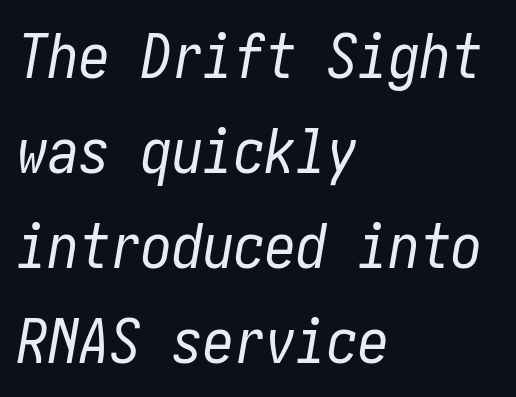
{"italic": "yes", "lean": "right", "slant_degrees": 10, "bold": "no", "weight": "regular", "width": "condensed", "stroke_contrast": "low", "x_height": "medium", "underline": "no", "align": "left", "line_spacing": "normal", "line_spacing_ratio": 1.53, "letter_spacing": "normal", "letter_spacing_em": 0.0, "glyph_px": 62}
